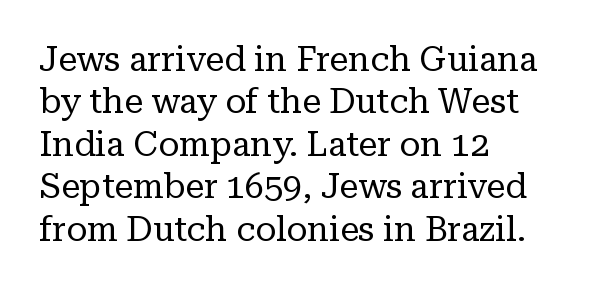
Q: Is the text bold? A: No.
Q: Is the text italic (slanted)? A: No, it is upright.
Q: Is the typeface a serif or a sans-serif typeface? A: Serif.
Q: Is the text underlined? A: No.
Q: How is the paragraph aligned? A: Left-aligned.
Q: Is the spacing between letters normal or unusually wide? A: Normal.
Q: Is the spacing between lines tight, normal or loose? A: Normal.
Q: Width (condensed, normal, or wide)? A: Normal.
Q: Stroke contrast? A: Low.
Q: x-height? A: Medium.
Q: Monospaced? A: No.
